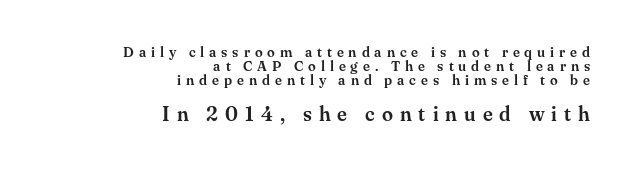
Q: Is the text italic (slanted)? A: No, it is upright.
Q: Is the text underlined? A: No.
Q: How is the paragraph aligned? A: Right-aligned.
Q: Is the spacing between letters normal or unusually wide? A: Unusually wide.
Q: Is the spacing between lines tight, normal or loose? A: Tight.
Q: Which block of text is set in a larger size, the first (top) or the second (bottom)? A: The second (bottom) one.
